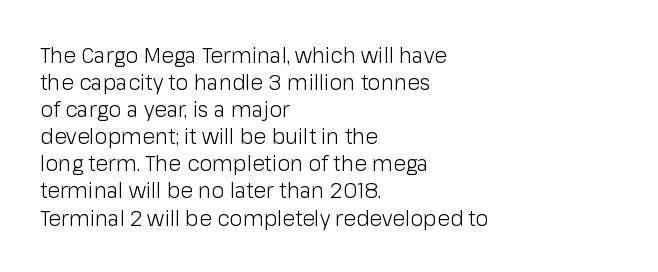
{"italic": "no", "bold": "no", "underline": "no", "align": "left", "line_spacing": "normal", "line_spacing_ratio": 1.29, "letter_spacing": "normal", "letter_spacing_em": 0.0, "glyph_px": 21}
